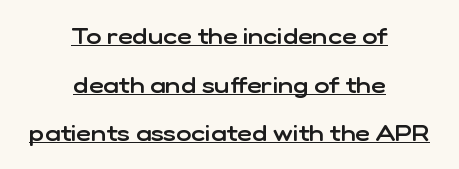
The image shows 23 px text type, upright; set centered, loose line spacing (2.11x), normal letter spacing, underlined.
